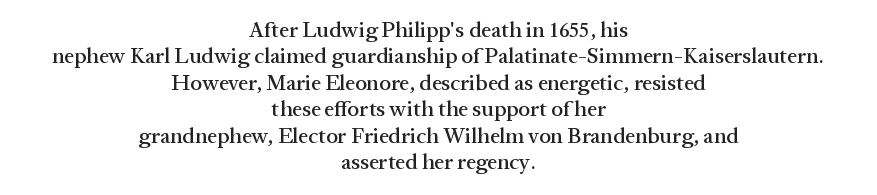
{"italic": "no", "underline": "no", "align": "center", "line_spacing_ratio": 1.2, "letter_spacing": "normal", "letter_spacing_em": 0.0, "glyph_px": 22}
